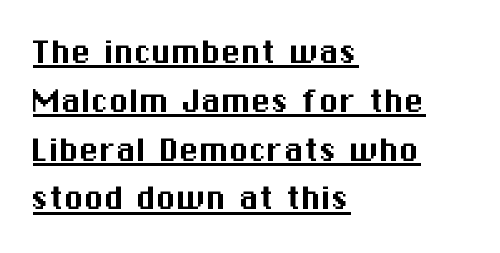
The image shows 40 px sans-serif type, upright; set left-aligned, line spacing 1.22x, normal letter spacing, underlined; medium stroke contrast and a medium x-height.
